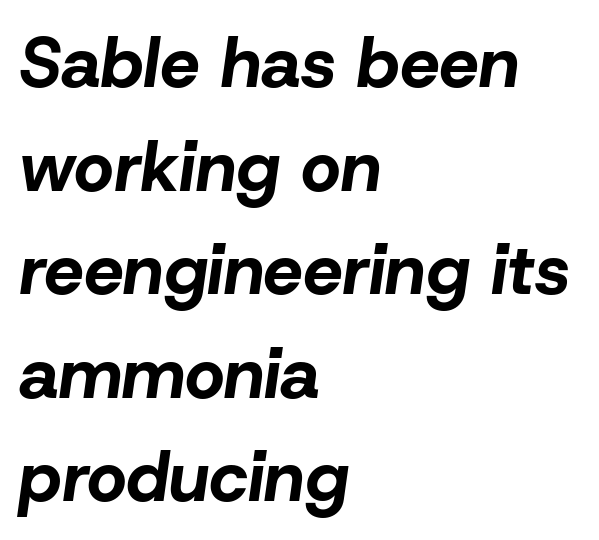
Q: Is the text bold? A: Yes.
Q: Is the text italic (slanted)? A: Yes, it leans right by about 8 degrees.
Q: Is the text underlined? A: No.
Q: How is the paragraph aligned? A: Left-aligned.
Q: Is the spacing between letters normal or unusually wide? A: Normal.
Q: Is the spacing between lines tight, normal or loose? A: Normal.
Q: Width (condensed, normal, or wide)? A: Normal.
Q: Stroke contrast? A: Low.
Q: x-height? A: Medium.
Q: Monospaced? A: No.
